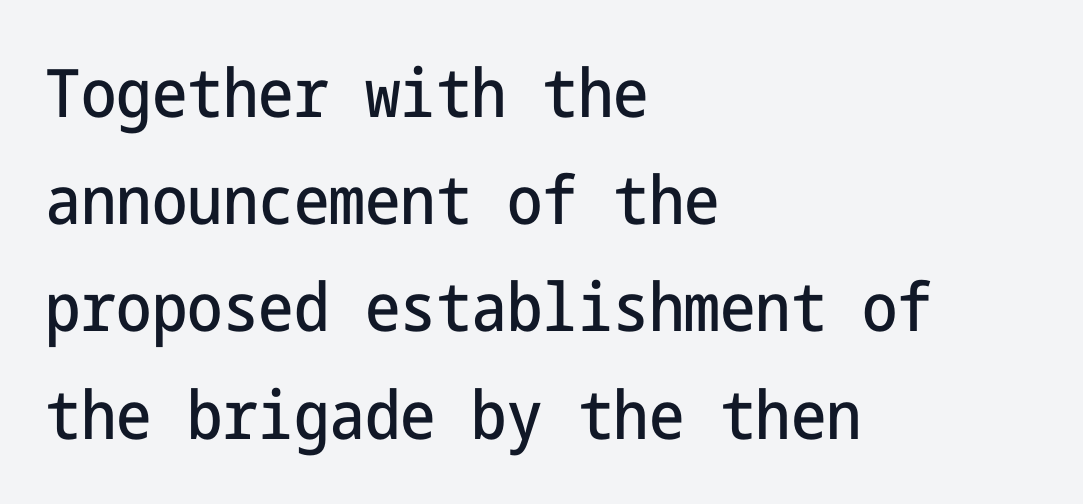
Left-aligned paragraph, ragged on the right. Ascenders rise straight up at ninety degrees. The passage shown is not underscored anywhere. Leading matches the norm, producing a regular column.
